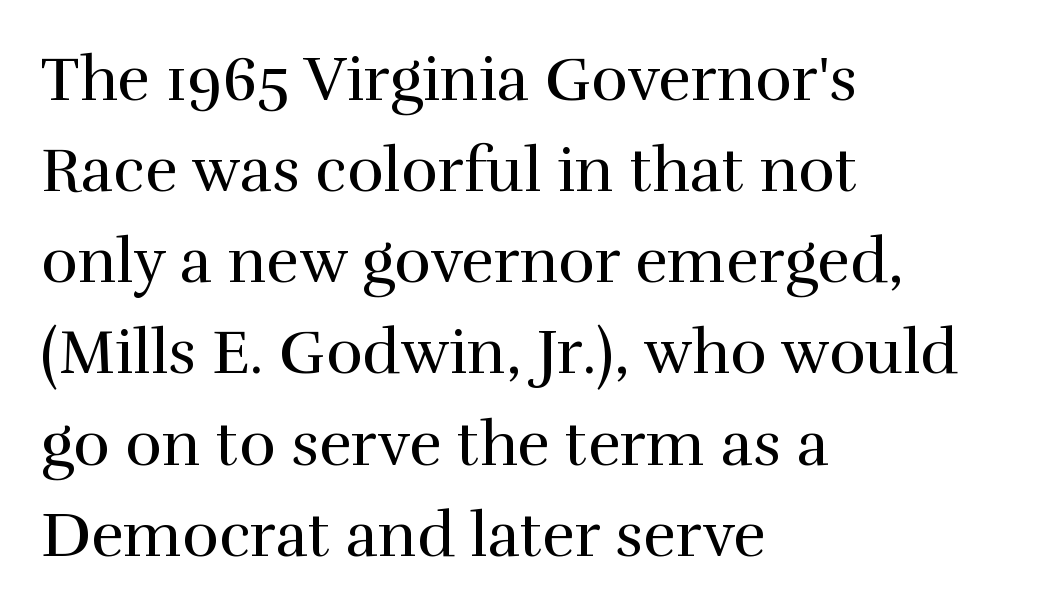
The image shows 62 px regular-weight serif type, upright; set left-aligned, normal line spacing (1.47x), normal letter spacing, not underlined; a medium x-height.
